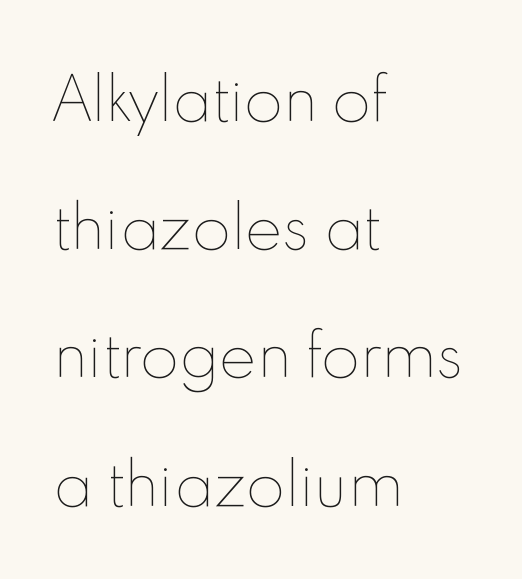
The image shows 57 px thin type, upright; set left-aligned, loose line spacing (2.25x), normal letter spacing, not underlined; a small x-height.
